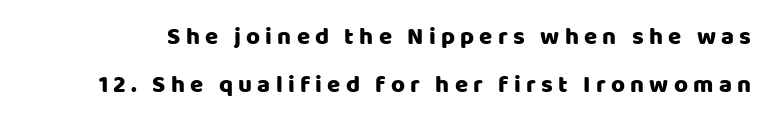
{"italic": "no", "underline": "no", "line_spacing": "loose", "line_spacing_ratio": 1.99, "letter_spacing": "wide", "letter_spacing_em": 0.22, "glyph_px": 24}
